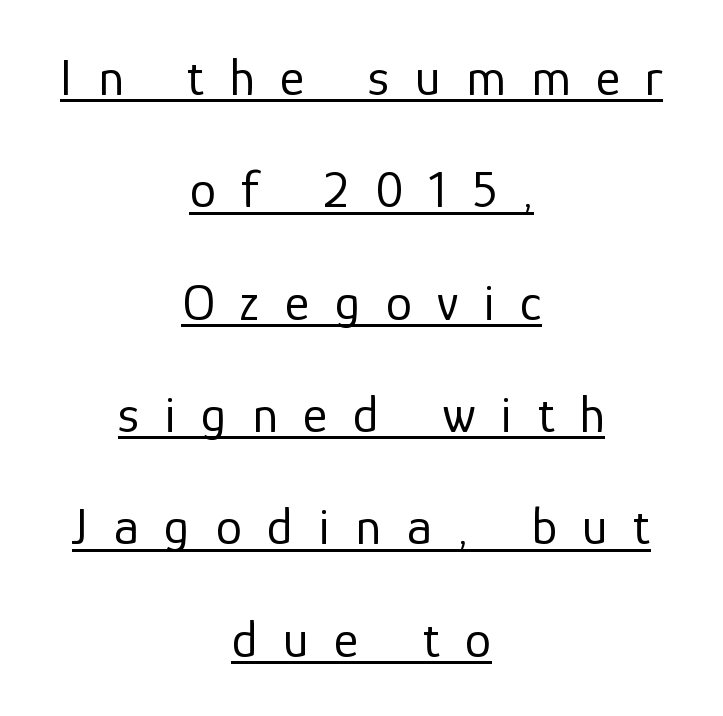
Q: Is the text bold? A: No.
Q: Is the text italic (slanted)? A: No, it is upright.
Q: Is the typeface a serif or a sans-serif typeface? A: Sans-serif.
Q: Is the text underlined? A: Yes.
Q: How is the paragraph aligned? A: Centered.
Q: Is the spacing between letters normal or unusually wide? A: Unusually wide.
Q: Is the spacing between lines tight, normal or loose? A: Loose.
Q: Width (condensed, normal, or wide)? A: Normal.
Q: Stroke contrast? A: Low.
Q: x-height? A: Medium.
Q: Monospaced? A: No.
